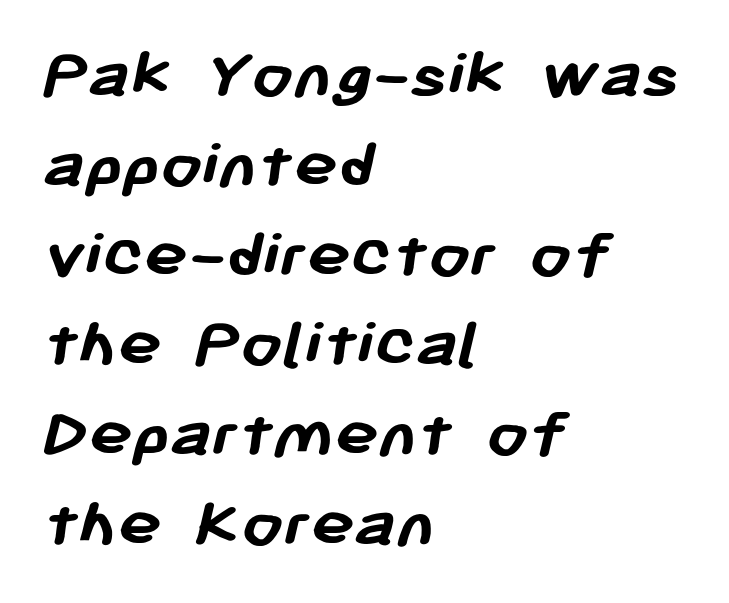
{"serif": "no", "bold": "yes", "weight": "semibold", "width": "normal", "stroke_contrast": "low", "x_height": "medium", "monospaced": "no", "underline": "no", "align": "left", "line_spacing_ratio": 1.23, "letter_spacing": "normal", "letter_spacing_em": 0.0, "glyph_px": 73}
